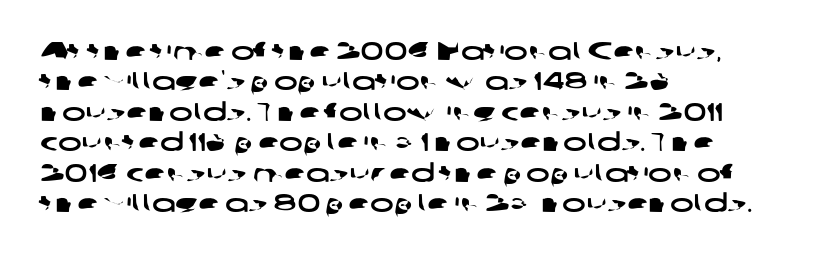
Q: Is the text underlined? A: No.
Q: How is the paragraph aligned? A: Left-aligned.
Q: Is the spacing between letters normal or unusually wide? A: Normal.
